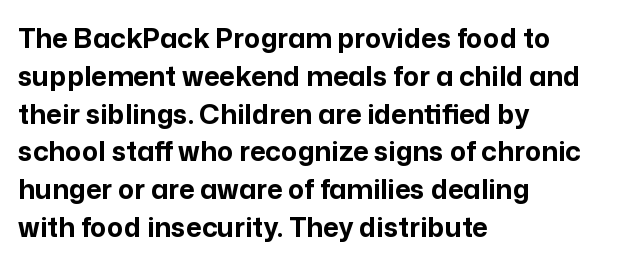
The image shows 27 px bold type, upright; set left-aligned, normal line spacing (1.4x), normal letter spacing, not underlined.
